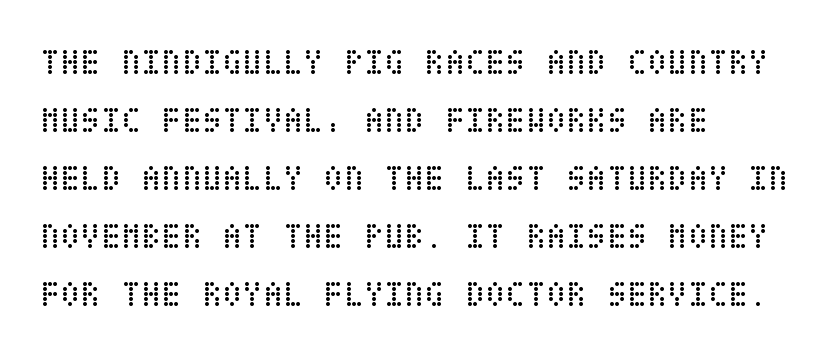
The strokes carry an ordinary text weight at most. Each new line begins a customary step beneath the previous one. The lettering holds an erect, upright posture throughout. No word sits above an underline. Each line starts at the same left margin while the right side varies. Observe the ordinary spacing: letters are neighbours, not strangers.
